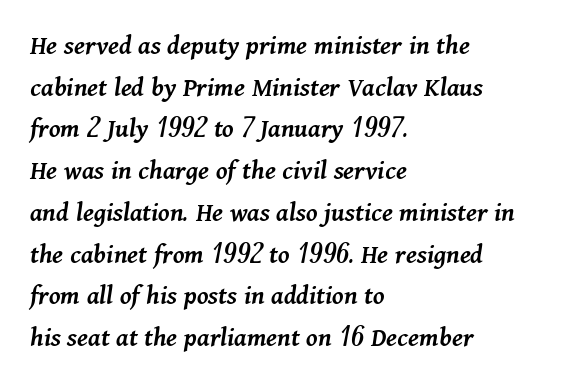
{"italic": "yes", "lean": "right", "slant_degrees": 11, "bold": "semi", "weight": "semibold", "width": "normal", "stroke_contrast": "medium", "x_height": "medium", "monospaced": "no", "underline": "no", "align": "left", "line_spacing": "normal", "line_spacing_ratio": 1.49, "letter_spacing": "normal", "letter_spacing_em": 0.0, "glyph_px": 28}
